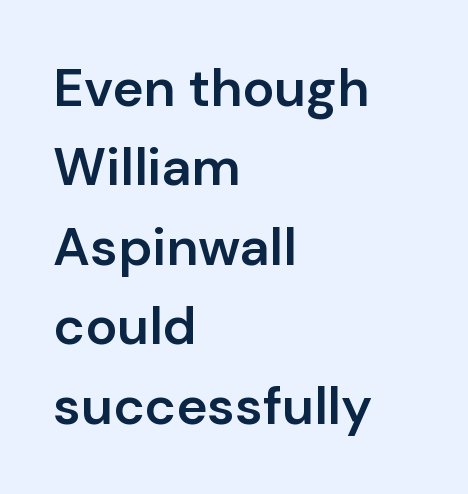
What's the leading like? Ordinary, nothing unusual. Typesetter's note: demi weight, one step under bold. Casual observation: everything's shoved over to the left. Proportional: the letters do not fall into vertical columns.
